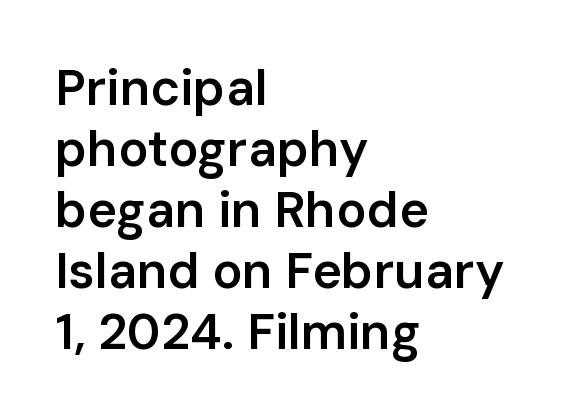
This is roman type, the default non-slanted kind. Just letters on the line, the space beneath them empty. Observe the absence of serifs on each vertical stroke in this sample. The tracking reads as untouched default to a designer's eye. The rendering uses natural spacing where letterforms have individual widths. If you drew a ruler down the left edge, every line would touch it.
